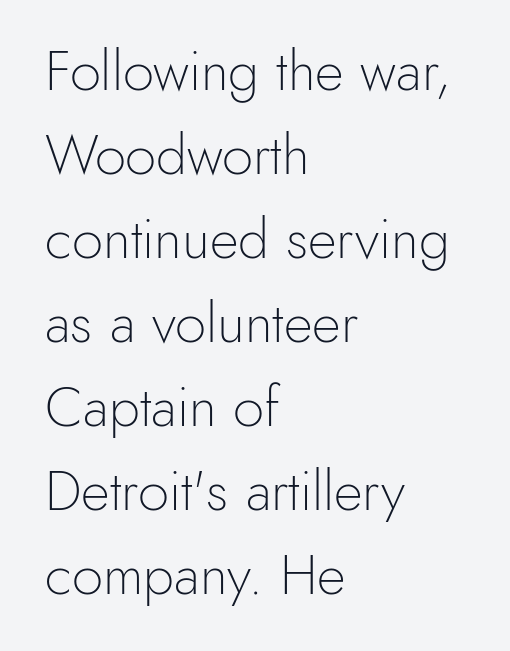
Words appear dense and cohesive because spacing is normal. Does the leading feel generous? No, just average. Here the designer chose a conventional face with non-uniform glyph widths. The face used here is a sans, in the tradition of grotesques and geometrics.
